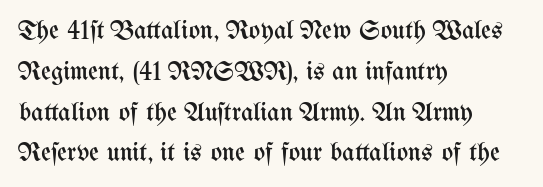
Q: Is the text bold? A: No.
Q: Is the text italic (slanted)? A: No, it is upright.
Q: Is the text underlined? A: No.
Q: How is the paragraph aligned? A: Left-aligned.
Q: Is the spacing between letters normal or unusually wide? A: Normal.
Q: Is the spacing between lines tight, normal or loose? A: Normal.
